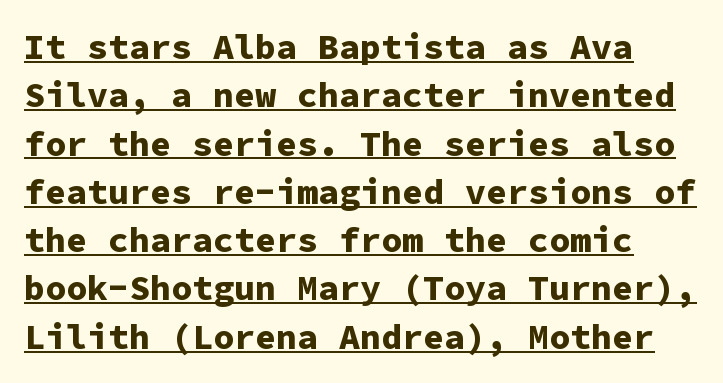
The image shows 35 px bold sans-serif type, upright, monospaced; set normal line spacing (1.38x), normal letter spacing, underlined; low stroke contrast and a medium x-height.
